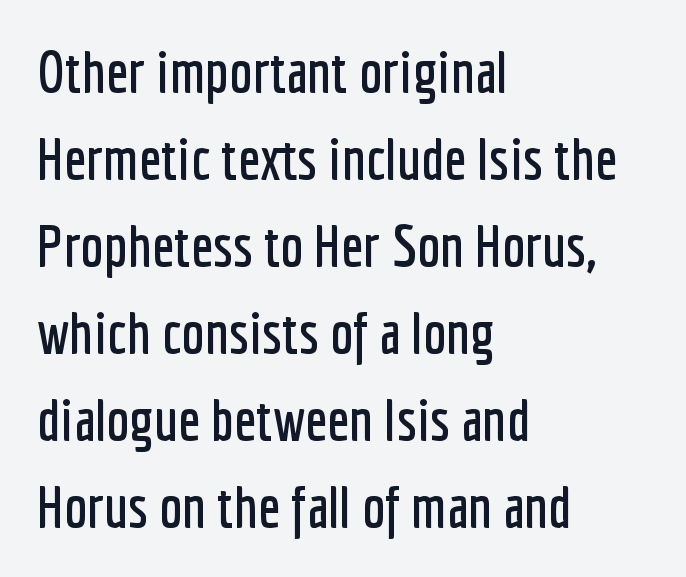
{"serif": "no", "italic": "no", "width": "condensed", "stroke_contrast": "low", "x_height": "medium", "monospaced": "no", "underline": "no", "align": "left", "line_spacing": "normal", "line_spacing_ratio": 1.5, "letter_spacing": "normal", "letter_spacing_em": 0.0, "glyph_px": 58}
